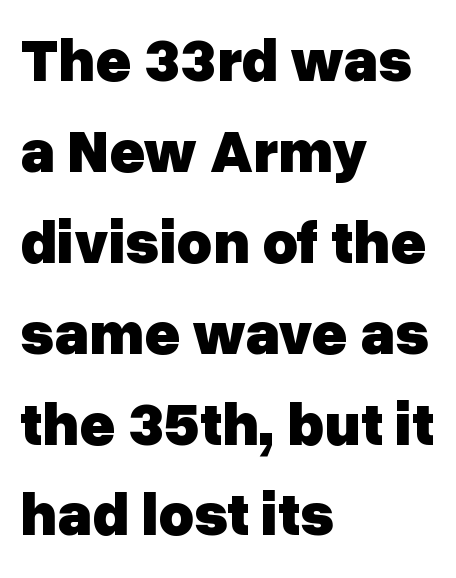
These lines are composed in type without serifs. Layout note: lines flush left. A typesetter would call this proportional, since set widths differ per character. These lines sit exactly where default settings would place them.
